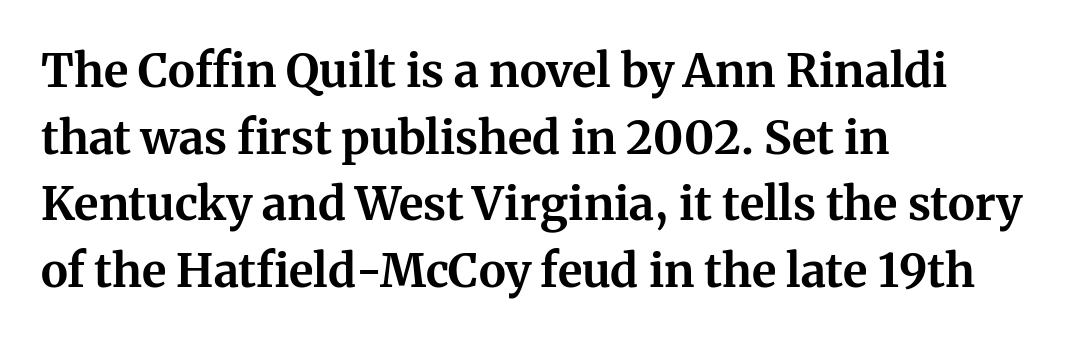
The image shows 46 px bold serif type, upright; set left-aligned, normal line spacing (1.45x), normal letter spacing, not underlined; medium stroke contrast and a medium x-height.
